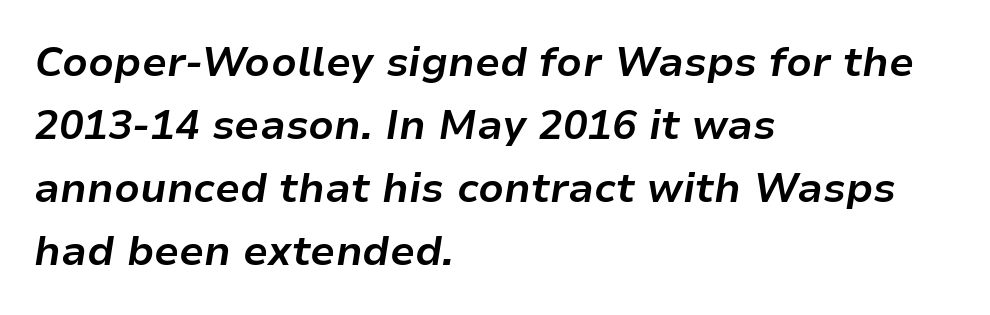
A typesetter would mark this as italic. Tracking value appears to be zero — textbook default spacing. Compared with a centered layout, this one pins lines to the left instead. Notice how descenders clear the ascenders below comfortably — that's standard leading. You'd pick this weight for a headline — it's a proper bold. Each letter keeps its own natural width here, so spacing adapts to shape.
